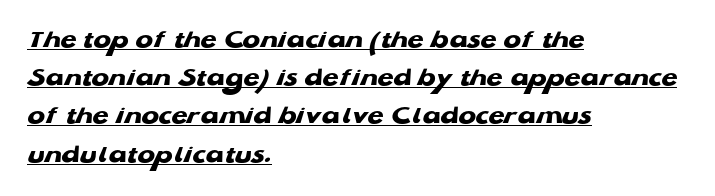
The image shows 26 px bold type; set left-aligned, normal line spacing (1.47x), normal letter spacing, underlined.
